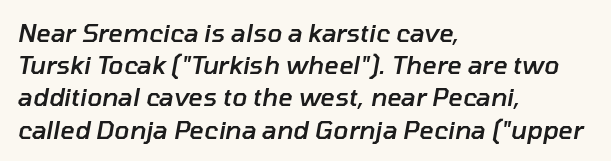
Q: Is the text bold? A: Semi-bold.
Q: Is the text italic (slanted)? A: Yes, it leans right by about 10 degrees.
Q: Is the text underlined? A: No.
Q: How is the paragraph aligned? A: Left-aligned.
Q: Is the spacing between letters normal or unusually wide? A: Normal.
Q: Is the spacing between lines tight, normal or loose? A: Normal.
